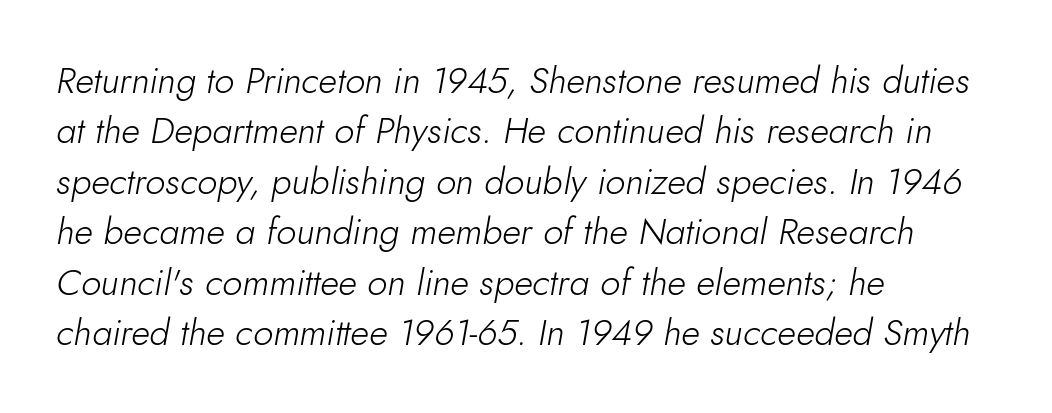
{"italic": "yes", "lean": "right", "slant_degrees": 10, "bold": "no", "weight": "light", "width": "normal", "stroke_contrast": "low", "x_height": "small", "monospaced": "no", "underline": "no", "align": "left", "line_spacing": "normal", "line_spacing_ratio": 1.4, "letter_spacing": "normal", "letter_spacing_em": 0.0, "glyph_px": 36}
